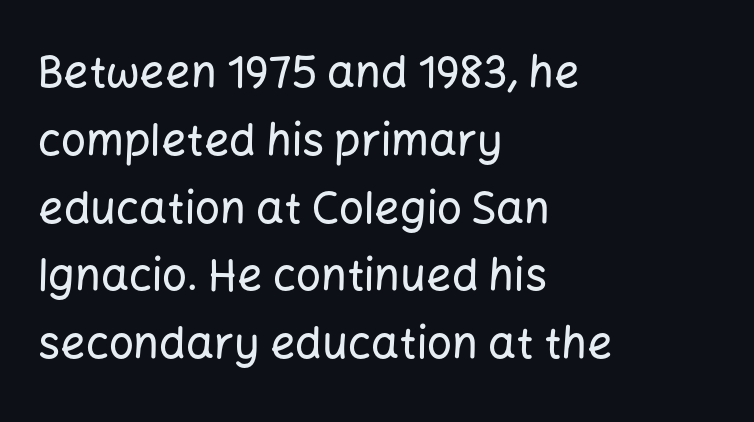
The image shows 44 px sans-serif type, upright; set left-aligned, normal line spacing (1.54x), normal letter spacing, not underlined; low stroke contrast and a medium x-height.
